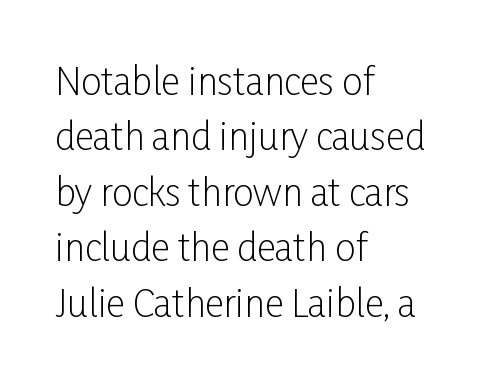
Q: Is the text bold? A: No.
Q: Is the text italic (slanted)? A: No, it is upright.
Q: Is the typeface a serif or a sans-serif typeface? A: Sans-serif.
Q: Is the text underlined? A: No.
Q: How is the paragraph aligned? A: Left-aligned.
Q: Is the spacing between letters normal or unusually wide? A: Normal.
Q: Is the spacing between lines tight, normal or loose? A: Normal.
Q: Width (condensed, normal, or wide)? A: Condensed.
Q: Stroke contrast? A: Low.
Q: x-height? A: Medium.
Q: Monospaced? A: No.
